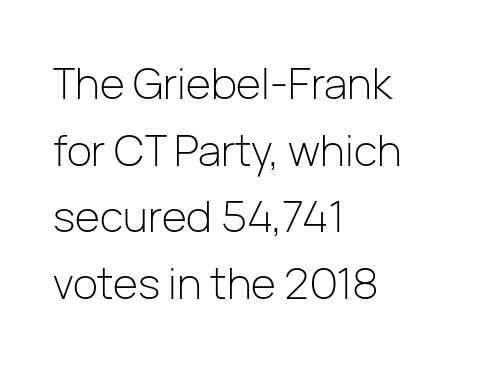
The image shows 43 px light sans-serif type, upright; set left-aligned, normal line spacing (1.55x), normal letter spacing, not underlined; low stroke contrast and a medium x-height.
